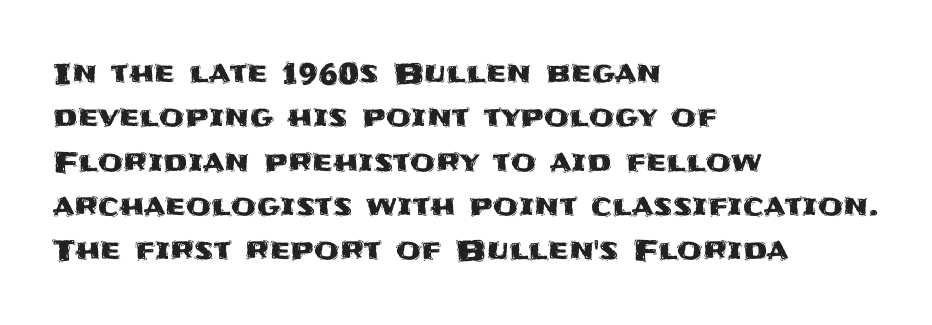
The image shows 29 px sans-serif type, upright; set left-aligned, normal line spacing (1.53x), normal letter spacing, not underlined; medium stroke contrast and a large x-height.
